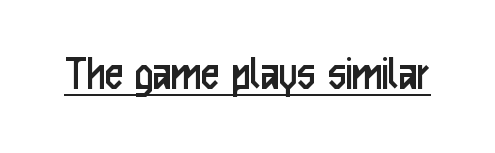
Q: Is the text bold? A: No.
Q: Is the text italic (slanted)? A: No, it is upright.
Q: Is the typeface a serif or a sans-serif typeface? A: Sans-serif.
Q: Is the text underlined? A: Yes.
Q: Is the spacing between letters normal or unusually wide? A: Normal.
Q: Width (condensed, normal, or wide)? A: Condensed.
Q: Stroke contrast? A: Low.
Q: x-height? A: Medium.
Q: Monospaced? A: No.
